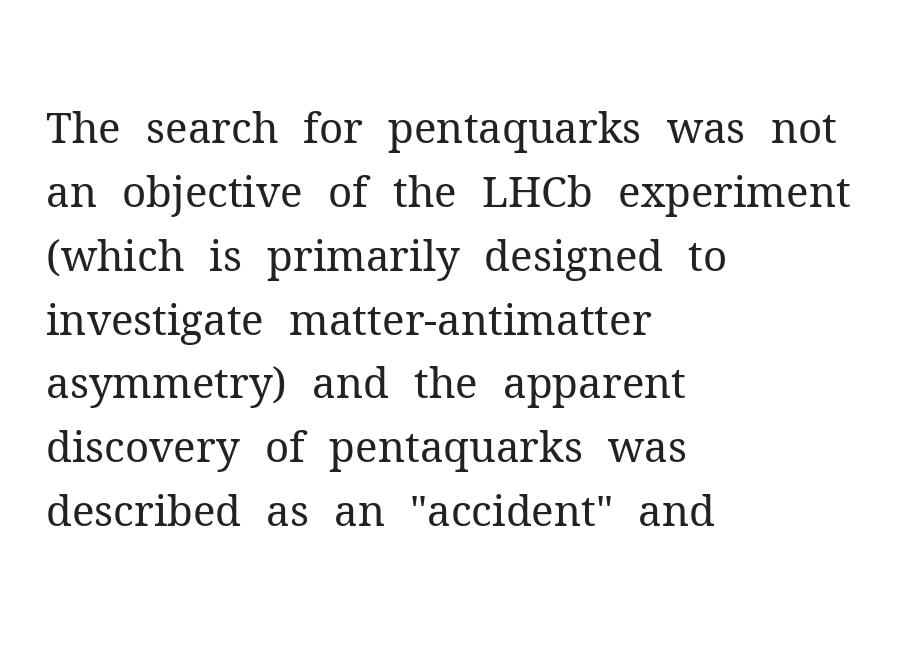
The image shows 42 px regular-weight serif type, upright; set left-aligned, normal line spacing (1.52x), normal letter spacing, not underlined; medium stroke contrast and a medium x-height.
